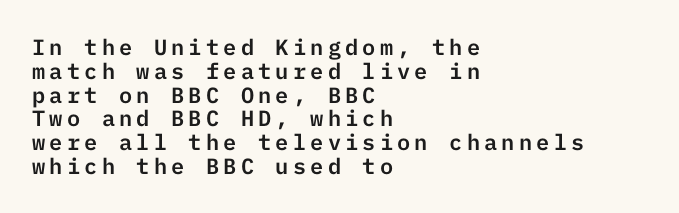
{"italic": "no", "underline": "no", "align": "left", "line_spacing": "tight", "line_spacing_ratio": 1.08, "glyph_px": 22}
